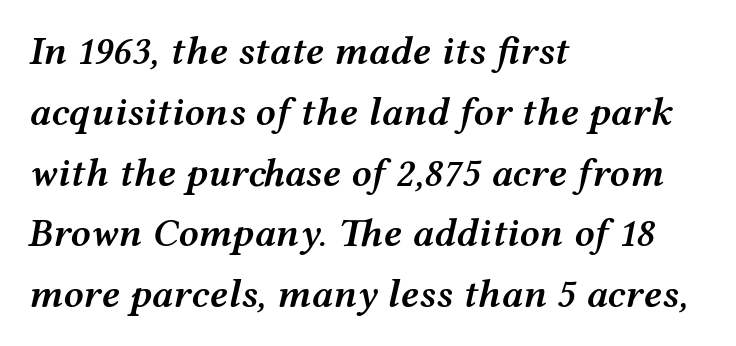
{"italic": "yes", "lean": "right", "slant_degrees": 12, "bold": "semi", "weight": "semibold", "width": "wide", "stroke_contrast": "medium", "x_height": "medium", "monospaced": "no", "underline": "no", "align": "left", "line_spacing": "normal", "line_spacing_ratio": 1.52, "letter_spacing": "normal", "letter_spacing_em": 0.0, "glyph_px": 40}
